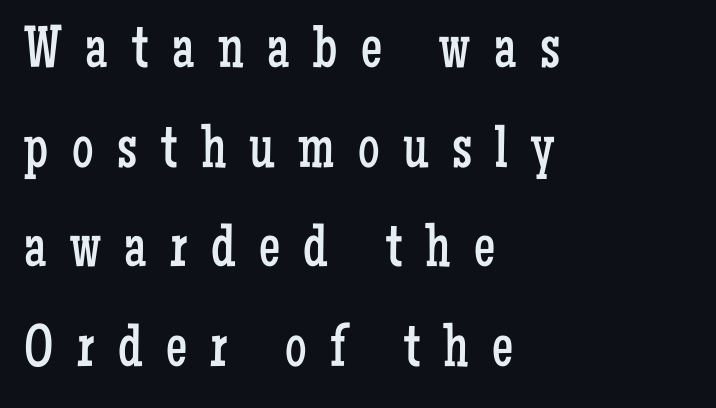
Q: Is the text bold? A: No.
Q: Is the text italic (slanted)? A: No, it is upright.
Q: Is the typeface a serif or a sans-serif typeface? A: Serif.
Q: Is the text underlined? A: No.
Q: How is the paragraph aligned? A: Left-aligned.
Q: Is the spacing between letters normal or unusually wide? A: Unusually wide.
Q: Is the spacing between lines tight, normal or loose? A: Normal.
Q: Width (condensed, normal, or wide)? A: Condensed.
Q: Stroke contrast? A: Low.
Q: x-height? A: Medium.
Q: Monospaced? A: No.
